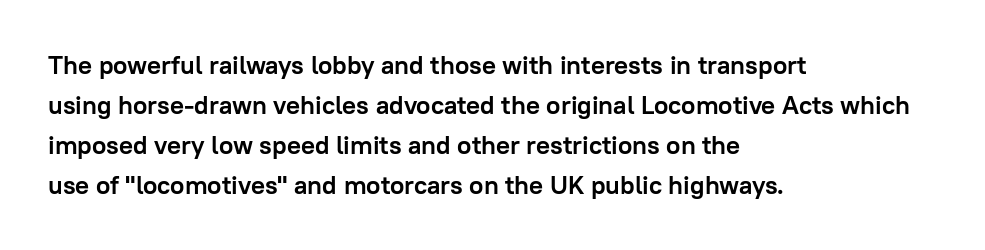
The letterforms sit shoulder to shoulder at normal distance. If you measured baseline to baseline, you'd find a middling distance. The specimen omits any rule beneath the text block's lines. These lines stack with their left ends in a neat column.
